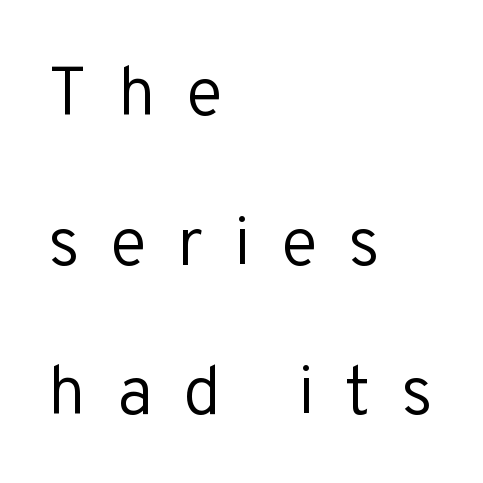
{"serif": "no", "italic": "no", "bold": "no", "weight": "regular", "width": "normal", "stroke_contrast": "low", "x_height": "medium", "monospaced": "no", "underline": "no", "align": "left", "line_spacing": "loose", "line_spacing_ratio": 2.2, "letter_spacing": "wide", "letter_spacing_em": 0.45, "glyph_px": 68}
